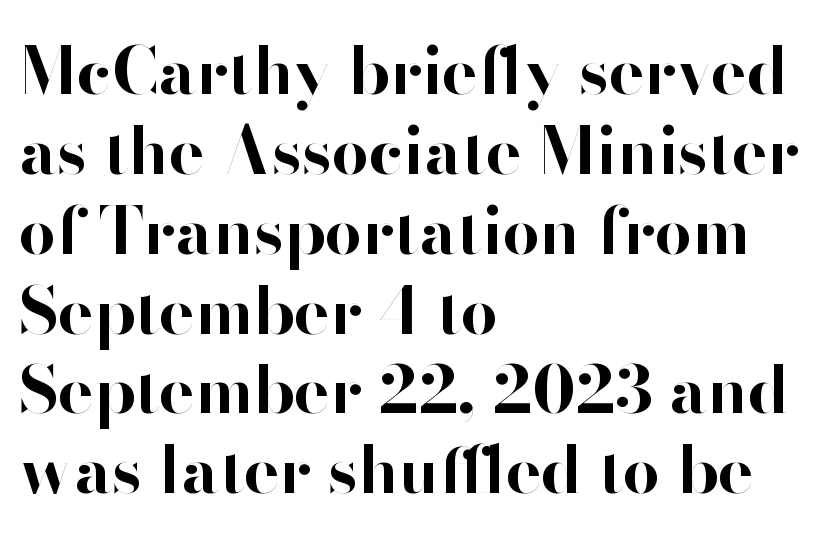
Q: Is the text bold? A: Yes.
Q: Is the text italic (slanted)? A: No, it is upright.
Q: Is the typeface a serif or a sans-serif typeface? A: Sans-serif.
Q: Is the text underlined? A: No.
Q: How is the paragraph aligned? A: Left-aligned.
Q: Is the spacing between letters normal or unusually wide? A: Normal.
Q: Width (condensed, normal, or wide)? A: Normal.
Q: Stroke contrast? A: High.
Q: x-height? A: Small.
Q: Monospaced? A: No.
